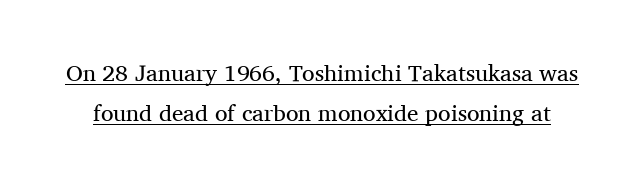
{"italic": "no", "bold": "no", "underline": "yes", "line_spacing_ratio": 1.73, "letter_spacing": "normal", "letter_spacing_em": 0.0, "glyph_px": 23}
